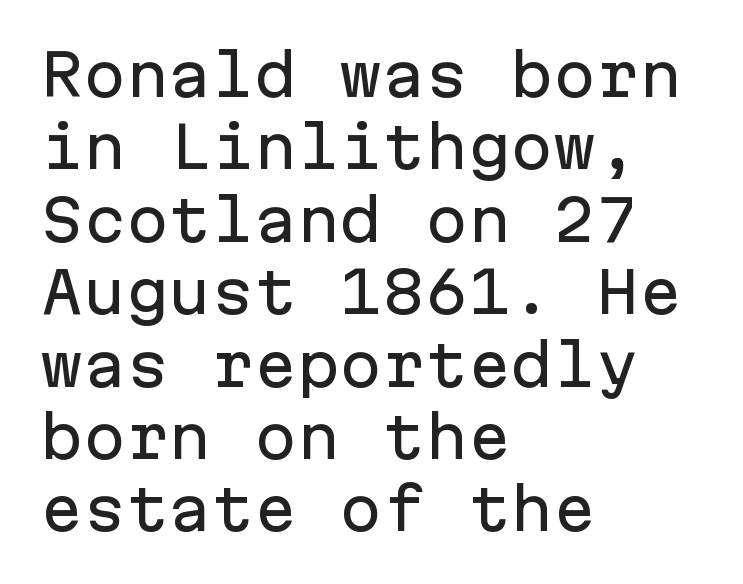
{"serif": "no", "italic": "no", "width": "normal", "stroke_contrast": "low", "x_height": "medium", "monospaced": "yes", "underline": "no", "align": "left", "line_spacing": "normal", "line_spacing_ratio": 1.27, "letter_spacing": "normal", "letter_spacing_em": 0.0, "glyph_px": 57}
